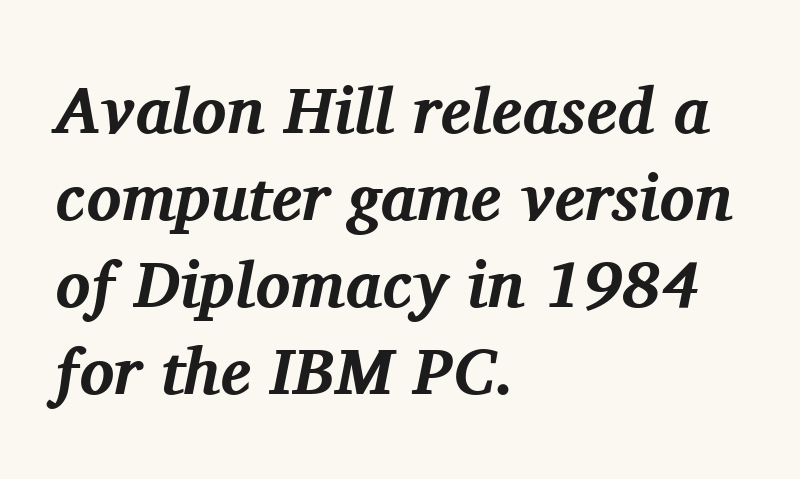
{"serif": "yes", "italic": "yes", "lean": "right", "slant_degrees": 11, "bold": "yes", "weight": "bold", "width": "normal", "stroke_contrast": "medium", "x_height": "medium", "monospaced": "no", "underline": "no", "align": "left", "line_spacing": "normal", "line_spacing_ratio": 1.34, "letter_spacing": "normal", "letter_spacing_em": 0.0, "glyph_px": 65}
